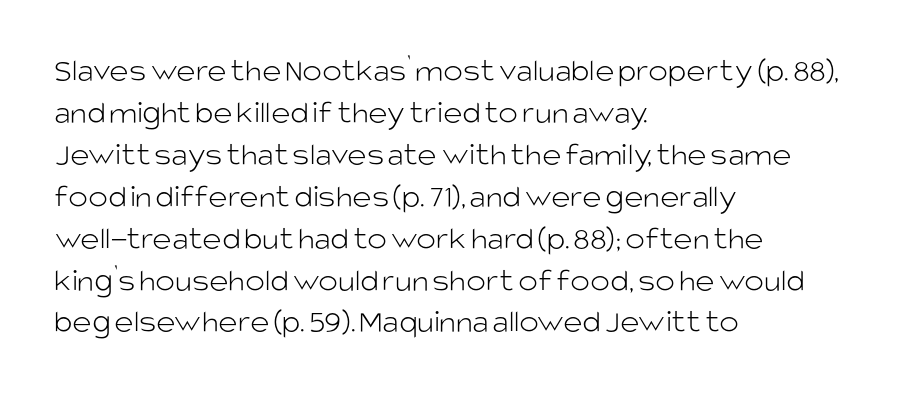
Q: Is the text bold? A: No.
Q: Is the text italic (slanted)? A: No, it is upright.
Q: Is the typeface a serif or a sans-serif typeface? A: Sans-serif.
Q: Is the text underlined? A: No.
Q: How is the paragraph aligned? A: Left-aligned.
Q: Is the spacing between letters normal or unusually wide? A: Normal.
Q: Is the spacing between lines tight, normal or loose? A: Normal.
Q: Width (condensed, normal, or wide)? A: Normal.
Q: Stroke contrast? A: Low.
Q: x-height? A: Large.
Q: Monospaced? A: No.
